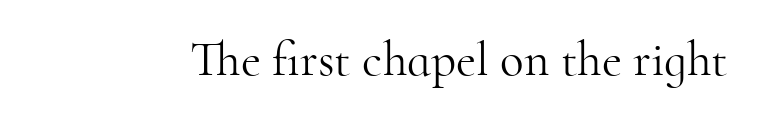
Q: Is the text bold? A: No.
Q: Is the text italic (slanted)? A: No, it is upright.
Q: Is the typeface a serif or a sans-serif typeface? A: Serif.
Q: Is the text underlined? A: No.
Q: Is the spacing between letters normal or unusually wide? A: Normal.
Q: Width (condensed, normal, or wide)? A: Normal.
Q: Stroke contrast? A: High.
Q: x-height? A: Small.
Q: Monospaced? A: No.
